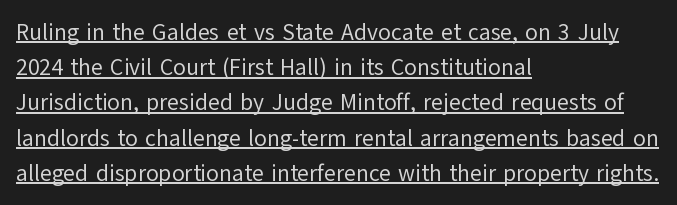
Q: Is the text bold? A: No.
Q: Is the text italic (slanted)? A: No, it is upright.
Q: Is the text underlined? A: Yes.
Q: How is the paragraph aligned? A: Left-aligned.
Q: Is the spacing between letters normal or unusually wide? A: Normal.
Q: Is the spacing between lines tight, normal or loose? A: Normal.
